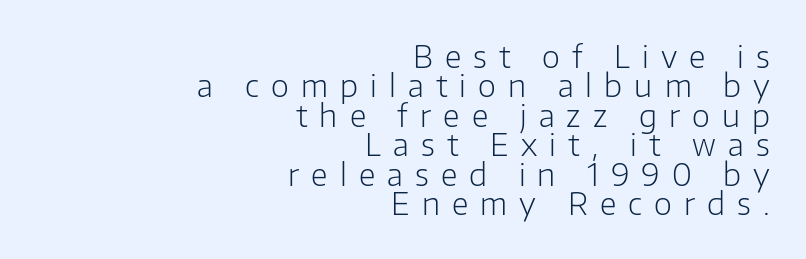
The image shows 31 px light sans-serif type, upright; set right-aligned, tight line spacing (0.95x), unusually wide letter spacing (+0.39 em), not underlined; low stroke contrast and a medium x-height.
